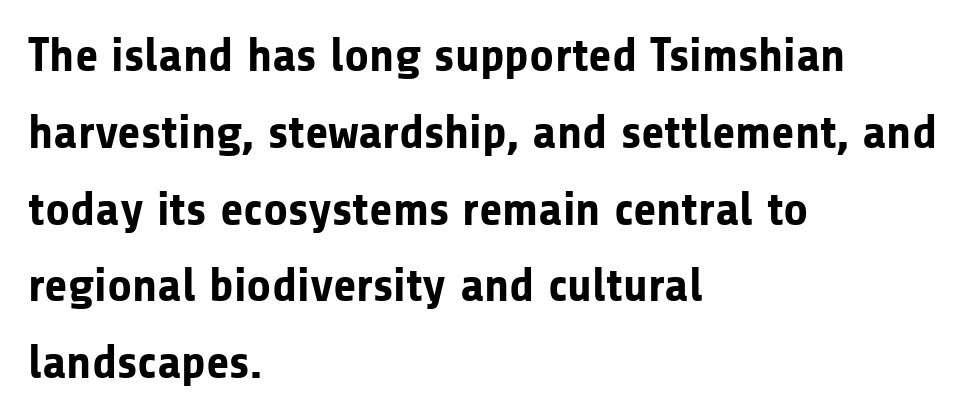
Q: Is the text bold? A: Yes.
Q: Is the text italic (slanted)? A: No, it is upright.
Q: Is the typeface a serif or a sans-serif typeface? A: Sans-serif.
Q: Is the text underlined? A: No.
Q: How is the paragraph aligned? A: Left-aligned.
Q: Is the spacing between letters normal or unusually wide? A: Normal.
Q: Is the spacing between lines tight, normal or loose? A: Normal.
Q: Width (condensed, normal, or wide)? A: Normal.
Q: Stroke contrast? A: Low.
Q: x-height? A: Medium.
Q: Monospaced? A: No.
